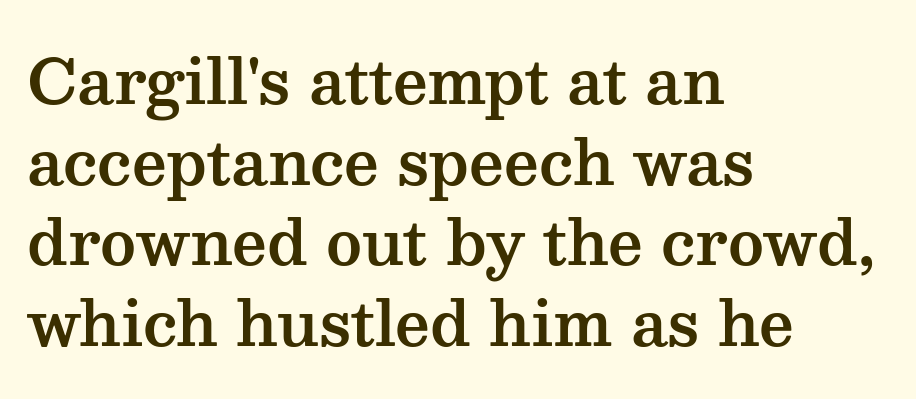
The type is set solid horizontally, with unmodified tracking. The letters stand upright; this is a roman face. Regarding leading, the lines here are spaced in the standard way. You could not count columns in this text — the font is proportionally spaced. Serif or sans? Serif — the stroke terminals have little feet. The zone under the glyphs is completely vacant.
